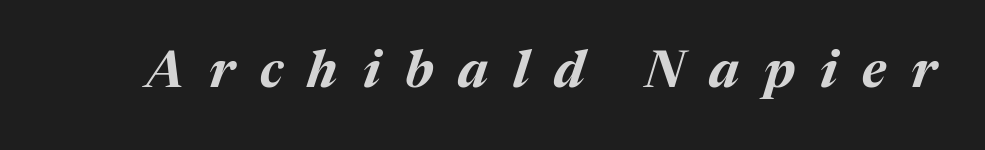
The image shows 51 px bold type, italic (leaning right); set unusually wide letter spacing (+0.49 em), not underlined; medium stroke contrast and a medium x-height.
